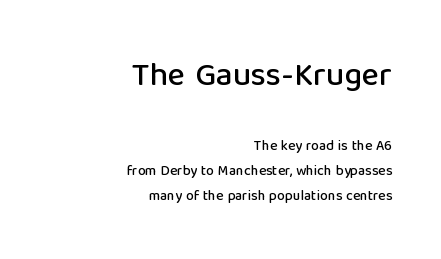
Q: Is the text italic (slanted)? A: No, it is upright.
Q: Is the typeface a serif or a sans-serif typeface? A: Sans-serif.
Q: Is the text underlined? A: No.
Q: How is the paragraph aligned? A: Right-aligned.
Q: Is the spacing between letters normal or unusually wide? A: Normal.
Q: Which block of text is set in a larger size, the first (top) or the second (bottom)? A: The first (top) one.
Q: Width (condensed, normal, or wide)? A: Normal.
Q: Stroke contrast? A: Low.
Q: x-height? A: Medium.
Q: Monospaced? A: No.
